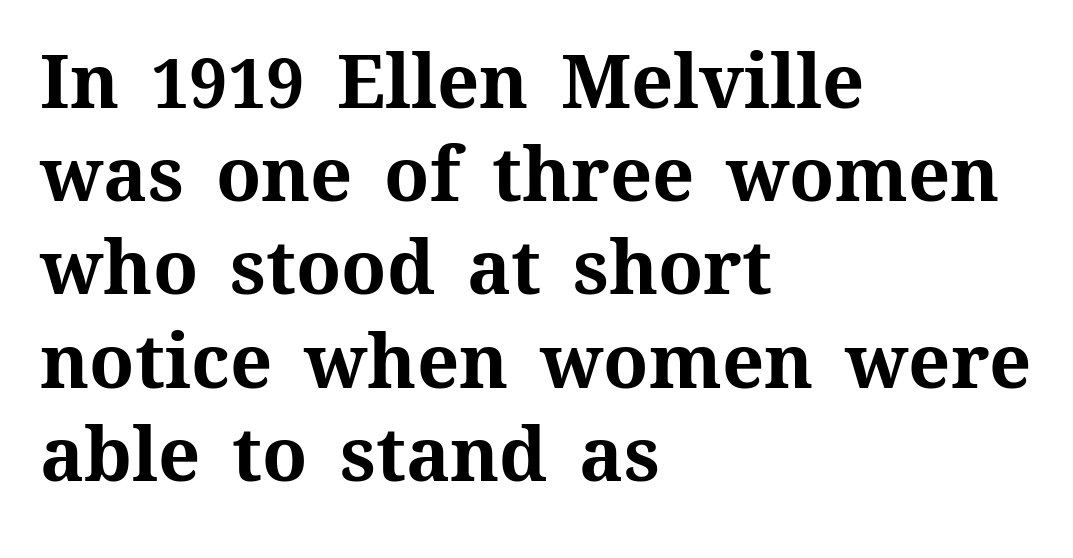
Honestly, the letter spacing is just normal — you wouldn't notice it. Check the space under the baseline: it is left empty. Notice how thick the strokes are: this is what a full bold looks like. Leading matches the norm, producing a regular column. Typeset ragged right — the left edge is the straight one. Upright lettering throughout.
